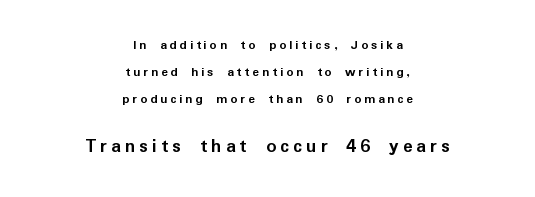
{"italic": "no", "bold": "yes", "underline": "no", "align": "center", "line_spacing": "loose", "line_spacing_ratio": 1.92, "letter_spacing": "wide", "letter_spacing_em": 0.2, "larger_block": "second", "size_ratio": 1.43, "glyph_px": 20}
